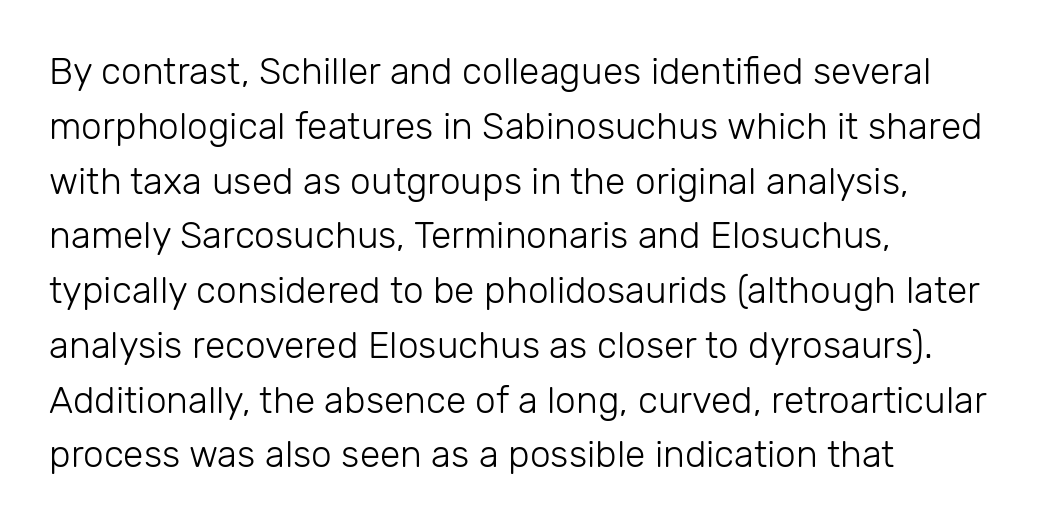
The face used here is proportionally spaced, like ordinary book or web type. Stem width sits at or under what a default text font uses. The passage is arranged the way most books set body copy — flush left. To sum up the face: it is a sans, with no serifs. Glance below the letters and you will spot only blank space. One glance says typical: line gaps are just what's usual.
